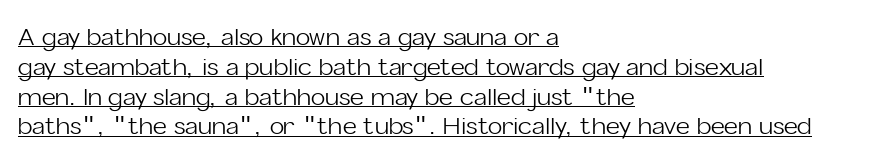
{"italic": "no", "bold": "no", "underline": "yes", "align": "left", "line_spacing_ratio": 1.24, "letter_spacing": "normal", "letter_spacing_em": 0.0, "glyph_px": 24}
